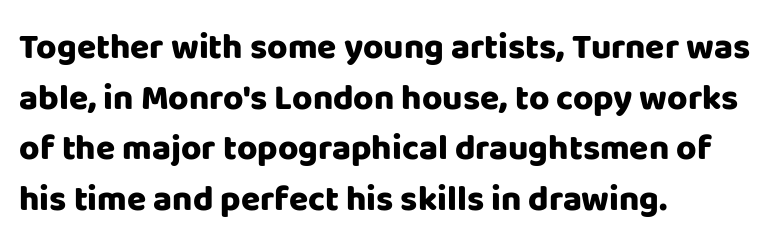
Q: Is the text bold? A: Yes.
Q: Is the text italic (slanted)? A: No, it is upright.
Q: Is the typeface a serif or a sans-serif typeface? A: Sans-serif.
Q: Is the text underlined? A: No.
Q: How is the paragraph aligned? A: Left-aligned.
Q: Is the spacing between letters normal or unusually wide? A: Normal.
Q: Is the spacing between lines tight, normal or loose? A: Normal.
Q: Width (condensed, normal, or wide)? A: Normal.
Q: Stroke contrast? A: Low.
Q: x-height? A: Large.
Q: Monospaced? A: No.
